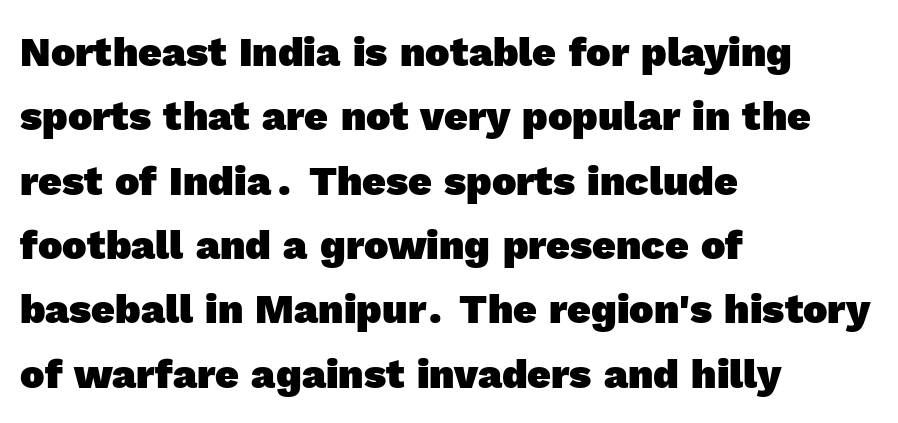
{"serif": "no", "bold": "yes", "weight": "heavy", "width": "normal", "x_height": "medium", "monospaced": "no", "underline": "no", "align": "left", "line_spacing": "normal", "line_spacing_ratio": 1.57, "letter_spacing": "normal", "letter_spacing_em": 0.0, "glyph_px": 41}
